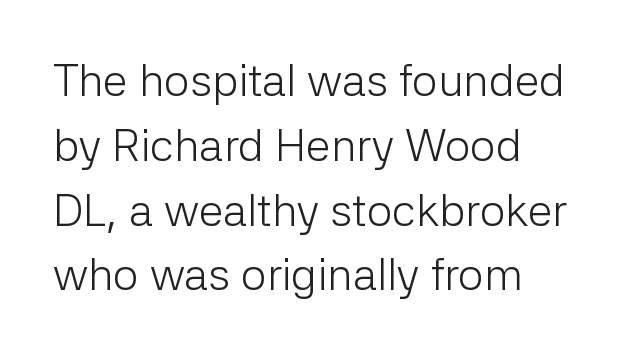
Q: Is the text bold? A: No.
Q: Is the text italic (slanted)? A: No, it is upright.
Q: Is the typeface a serif or a sans-serif typeface? A: Sans-serif.
Q: Is the text underlined? A: No.
Q: How is the paragraph aligned? A: Left-aligned.
Q: Is the spacing between letters normal or unusually wide? A: Normal.
Q: Is the spacing between lines tight, normal or loose? A: Normal.
Q: Width (condensed, normal, or wide)? A: Normal.
Q: Stroke contrast? A: Low.
Q: x-height? A: Medium.
Q: Monospaced? A: No.
